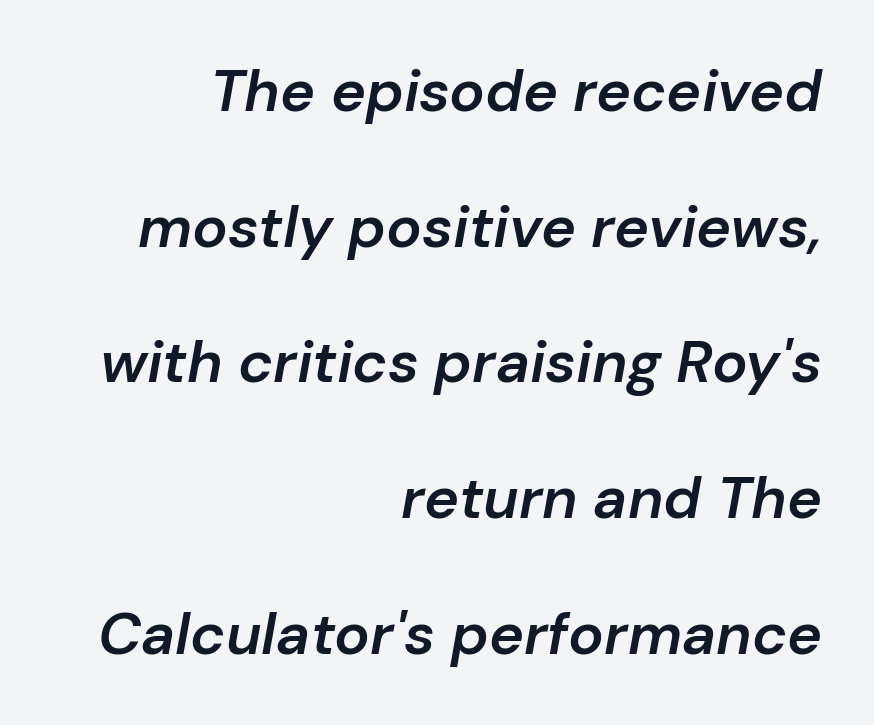
{"italic": "yes", "lean": "right", "slant_degrees": 10, "bold": "semi", "weight": "semibold", "width": "normal", "stroke_contrast": "low", "x_height": "medium", "monospaced": "no", "underline": "no", "align": "right", "line_spacing": "loose", "line_spacing_ratio": 2.3, "letter_spacing": "normal", "letter_spacing_em": 0.0, "glyph_px": 59}
